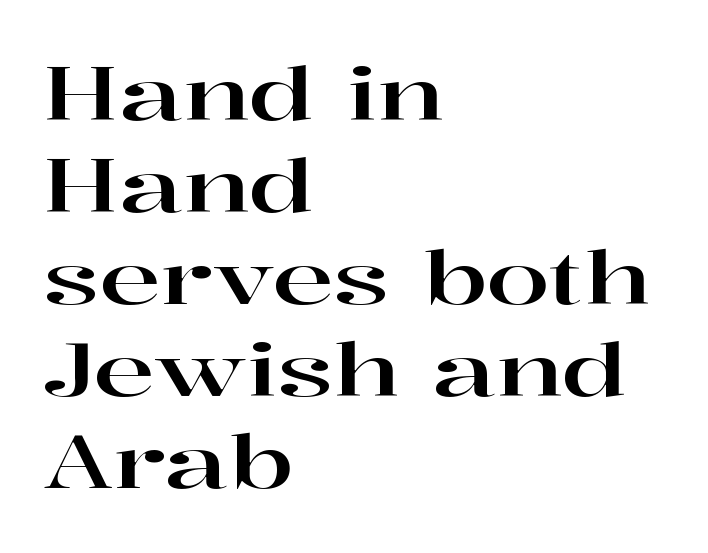
{"serif": "yes", "italic": "no", "width": "wide", "stroke_contrast": "high", "x_height": "medium", "monospaced": "no", "underline": "no", "align": "left", "line_spacing": "normal", "line_spacing_ratio": 1.26, "letter_spacing": "normal", "letter_spacing_em": 0.0, "glyph_px": 73}
